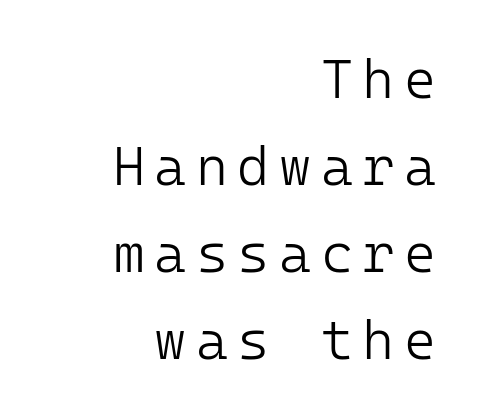
Descender tails drop into unmarked territory. Stems and bowls with no extra thickness — not bold. Nope, not italic — everything's standing straight. This is sans-serif lettering, the kind often seen on screens and signage. The face used here is monospaced, like something from a code editor.
